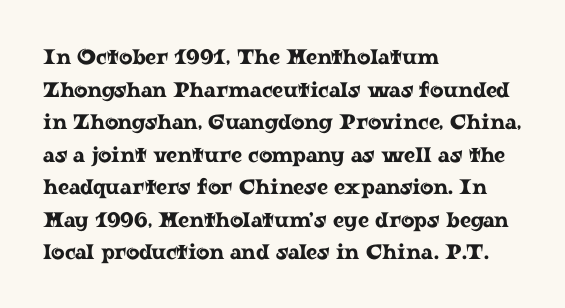
The image shows 21 px text type, upright; set left-aligned, normal line spacing (1.55x), normal letter spacing, not underlined.
